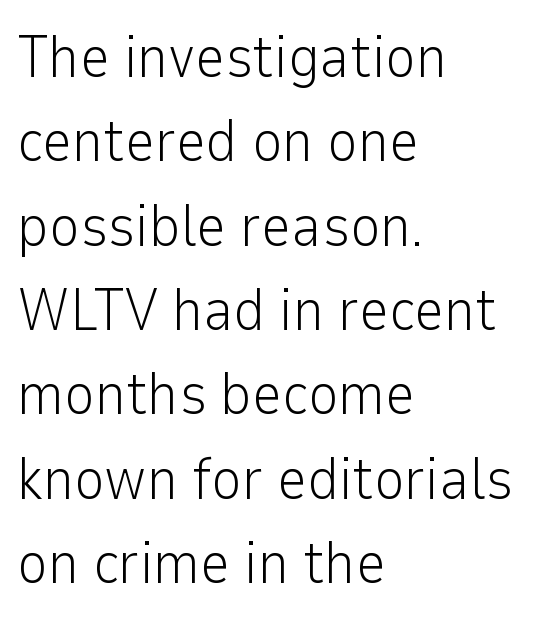
The image shows 59 px light sans-serif type, upright; set left-aligned, normal line spacing (1.43x), normal letter spacing, not underlined; low stroke contrast and a medium x-height.
